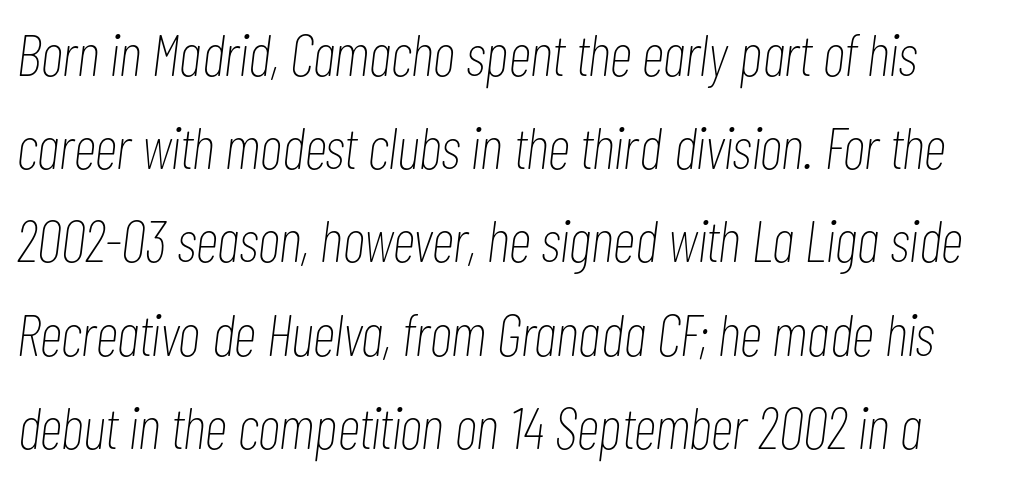
These lines keep a tight, regular rhythm from letter to letter. Plain, unruled lines of type. The rendering uses a moderate line-height, typical for paragraphs. Stroke mass is kept to a normal reading level or below. Designer's note — italics engaged.
